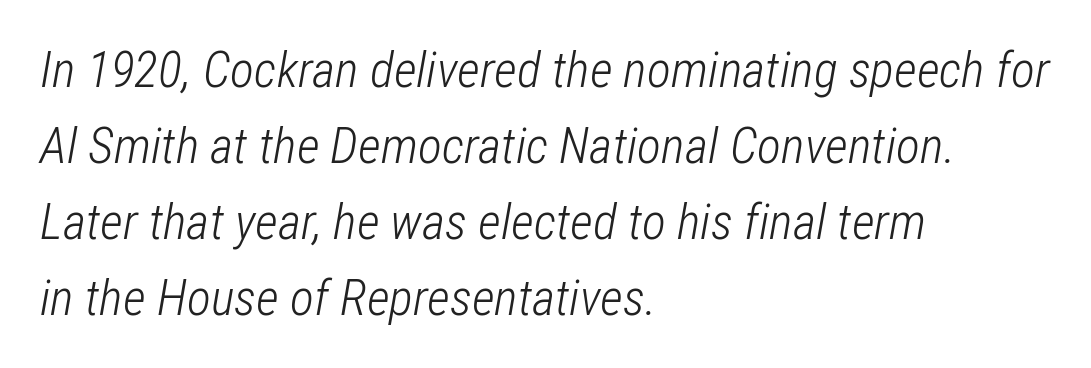
The image shows 50 px light, condensed type, italic (leaning right); set left-aligned, normal line spacing (1.52x), normal letter spacing, not underlined; low stroke contrast and a medium x-height.
